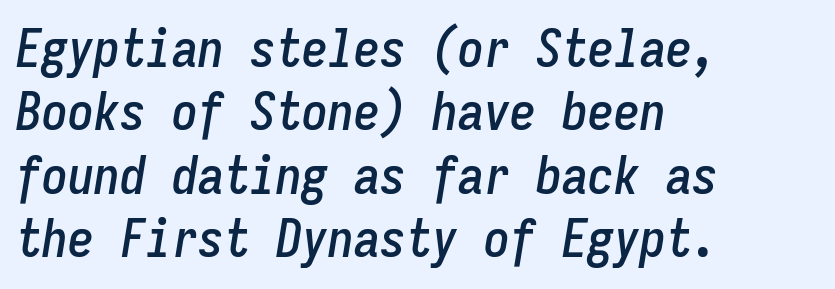
Slanted lettering throughout. Typeset ragged right — the left edge is the straight one. Glance below the letters and you will spot only blank space. The passage shown is typed in a monospace face where columns stay perfectly aligned.
